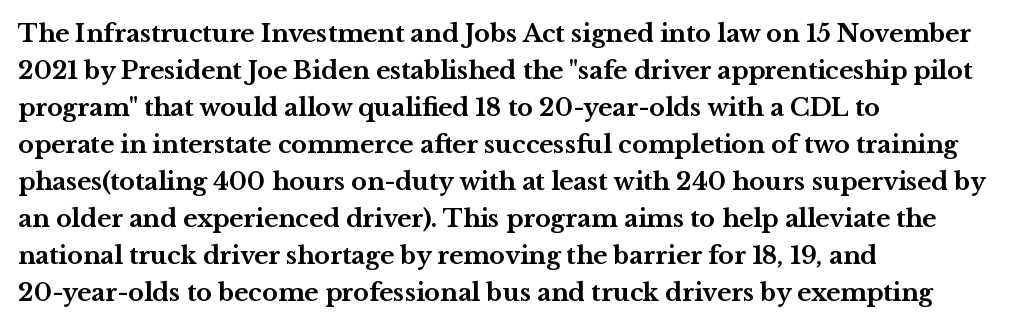
These lines sit exactly where default settings would place them. Descenders are the only things crossing below the line. As a designer I'd log this as weight 700, bold. Where is the straight margin? On the left. The axis of the letterforms is exactly vertical. No extra tracking has been applied to these lines.
